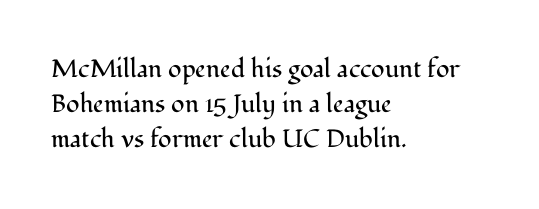
Q: Is the text bold? A: No.
Q: Is the text italic (slanted)? A: No, it is upright.
Q: Is the text underlined? A: No.
Q: How is the paragraph aligned? A: Left-aligned.
Q: Is the spacing between letters normal or unusually wide? A: Normal.
Q: Is the spacing between lines tight, normal or loose? A: Normal.
